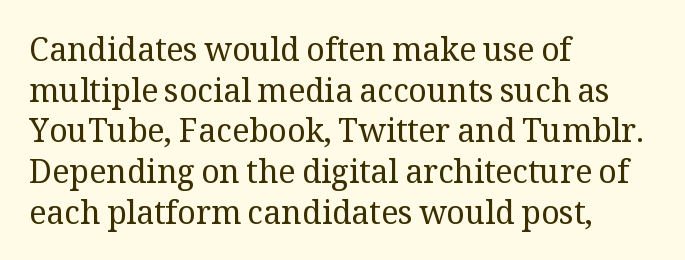
The image shows 32 px regular-weight serif type, upright; set left-aligned, normal line spacing (1.27x), normal letter spacing, not underlined; medium stroke contrast and a medium x-height.
